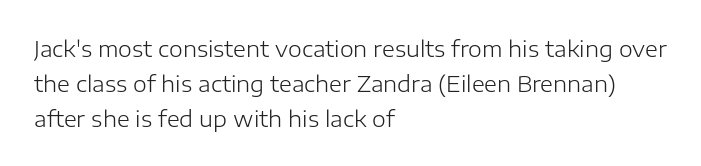
Every stem runs plumb, perpendicular to the baseline. Ink coverage per letter is moderate at most. Does extra space separate the letters? No, they use regular spacing. Line starts are locked; line ends wander. If you measured baseline to baseline, you'd find a middling distance.
